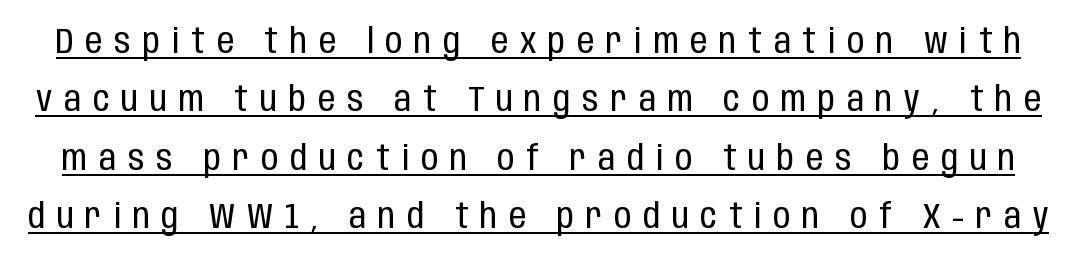
Q: Is the text bold? A: No.
Q: Is the text italic (slanted)? A: No, it is upright.
Q: Is the typeface a serif or a sans-serif typeface? A: Sans-serif.
Q: Is the text underlined? A: Yes.
Q: Is the spacing between letters normal or unusually wide? A: Unusually wide.
Q: Width (condensed, normal, or wide)? A: Condensed.
Q: Stroke contrast? A: Low.
Q: x-height? A: Large.
Q: Monospaced? A: No.
